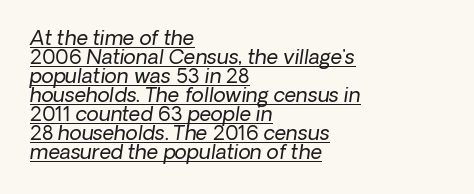
Is there an underline? Yes — a line sits under the letters. These lines huddle together more closely than default settings would place them. Each word holds together tightly as a unit, with standard inter-letter gaps. The cut favours lightness, reaching ordinary text weight at its darkest. Each line starts at the same left margin while the right side varies.
